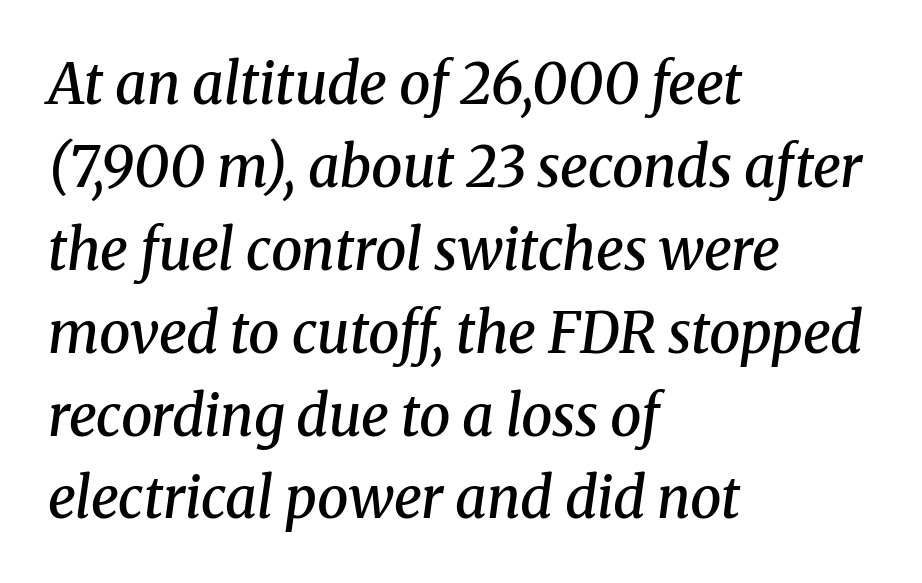
The image shows 56 px semibold serif type, italic (leaning right); set left-aligned, normal line spacing (1.48x), normal letter spacing, not underlined; medium stroke contrast and a medium x-height.
